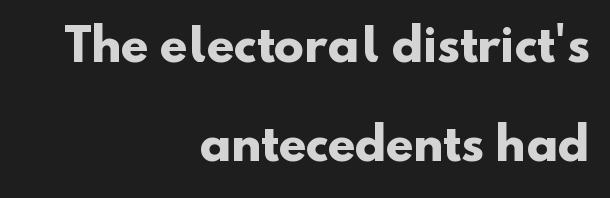
Q: Is the text bold? A: Yes.
Q: Is the typeface a serif or a sans-serif typeface? A: Sans-serif.
Q: Is the text underlined? A: No.
Q: How is the paragraph aligned? A: Right-aligned.
Q: Is the spacing between letters normal or unusually wide? A: Normal.
Q: Is the spacing between lines tight, normal or loose? A: Loose.
Q: Width (condensed, normal, or wide)? A: Normal.
Q: Stroke contrast? A: Low.
Q: x-height? A: Small.
Q: Monospaced? A: No.
